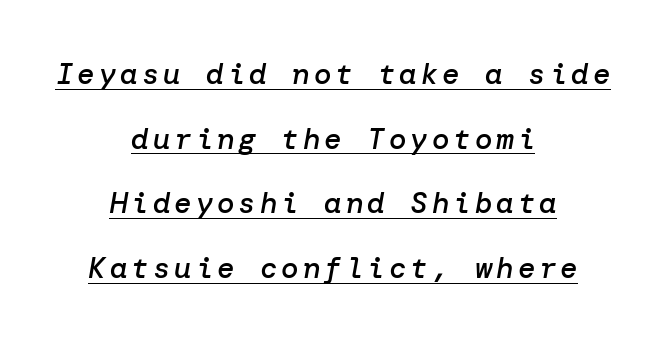
The passage is arranged like a title page — every line centered. Underline: present. The face used here is a semibold: visibly heavier than regular, lighter than bold. When letters slant like this, we call the style italic. The space between consecutive lines is lavish.
